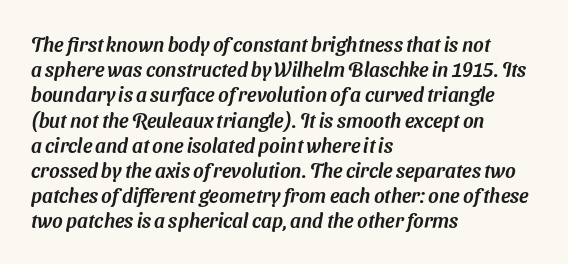
{"underline": "no", "align": "left", "line_spacing": "normal", "line_spacing_ratio": 1.26, "letter_spacing": "normal", "letter_spacing_em": 0.0, "glyph_px": 20}
